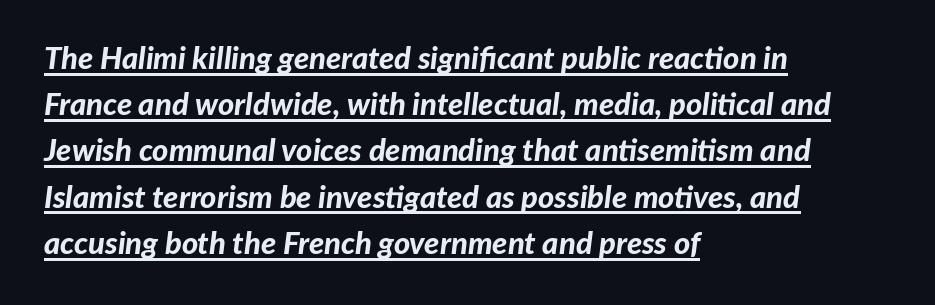
Q: Is the text bold? A: Yes.
Q: Is the text italic (slanted)? A: Yes, it leans right by about 7 degrees.
Q: Is the text underlined? A: Yes.
Q: How is the paragraph aligned? A: Left-aligned.
Q: Is the spacing between letters normal or unusually wide? A: Normal.
Q: Is the spacing between lines tight, normal or loose? A: Normal.
Q: Width (condensed, normal, or wide)? A: Normal.
Q: Stroke contrast? A: Low.
Q: x-height? A: Medium.
Q: Monospaced? A: No.
